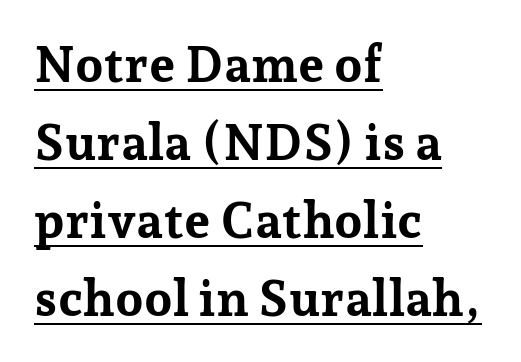
Q: Is the text bold? A: Yes.
Q: Is the text italic (slanted)? A: No, it is upright.
Q: Is the typeface a serif or a sans-serif typeface? A: Serif.
Q: Is the text underlined? A: Yes.
Q: How is the paragraph aligned? A: Left-aligned.
Q: Is the spacing between letters normal or unusually wide? A: Normal.
Q: Is the spacing between lines tight, normal or loose? A: Normal.
Q: Width (condensed, normal, or wide)? A: Normal.
Q: Stroke contrast? A: Low.
Q: x-height? A: Medium.
Q: Monospaced? A: No.
